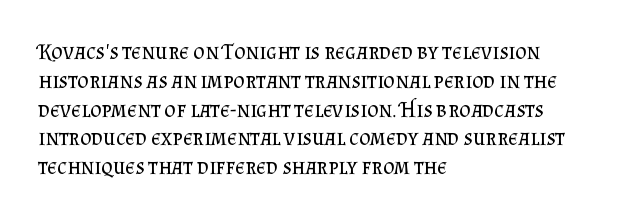
The image shows 22 px text type, upright; set left-aligned, normal line spacing (1.31x), normal letter spacing, not underlined.
